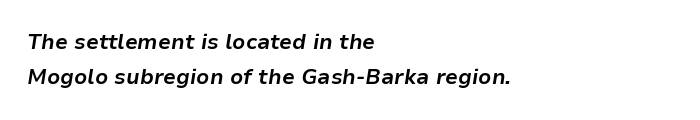
The image shows 21 px bold type, italic (leaning right); set left-aligned, normal line spacing (1.68x), normal letter spacing, not underlined.
